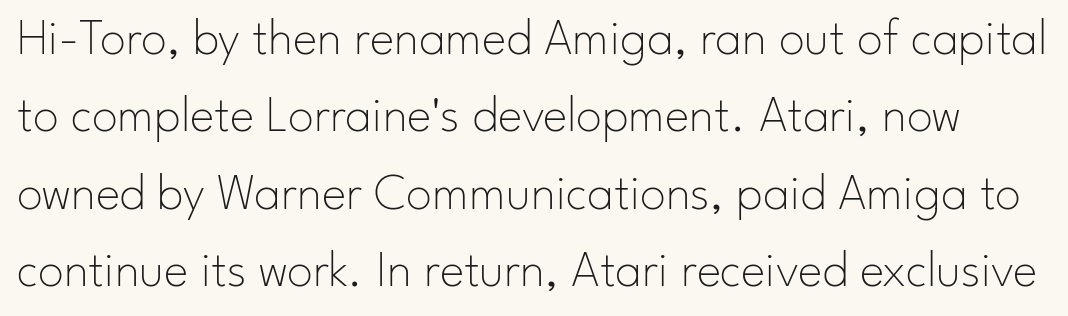
To sum up the face: it is a sans, with no serifs. Beneath every word, the page is bare. Vertical strokes here are truly vertical. You could not count columns in this text — the font is proportionally spaced. Rows of type keep a routine distance in the vertical direction. Nothing unusual about the tracking: characters are spaced as the font intends.
